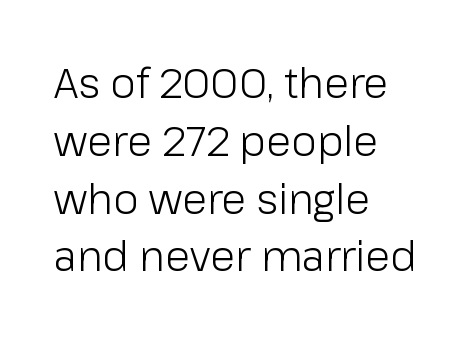
The rendering uses natural spacing where letterforms have individual widths. Weight: in the light-to-regular range. The text was rendered using a sans face with plain stroke endings. Compared with typical body copy, the letter spacing here is the same. Short and long lines alike share a common starting point at left. Type without underlining.
